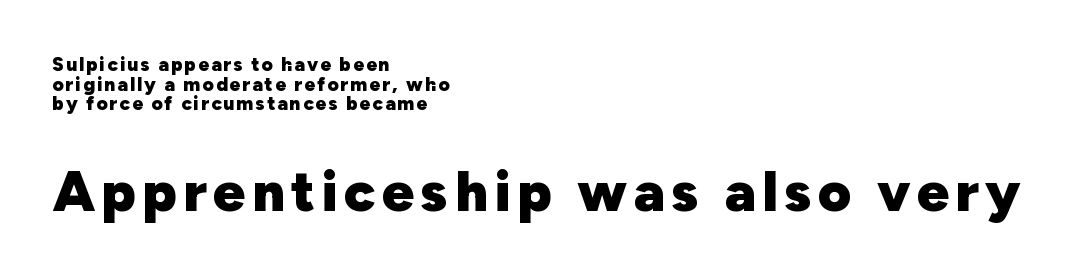
{"serif": "no", "italic": "no", "bold": "yes", "weight": "heavy", "width": "normal", "stroke_contrast": "low", "x_height": "medium", "monospaced": "no", "underline": "no", "align": "left", "line_spacing": "tight", "line_spacing_ratio": 1.03, "larger_block": "second", "size_ratio": 3.0, "glyph_px": 57}
